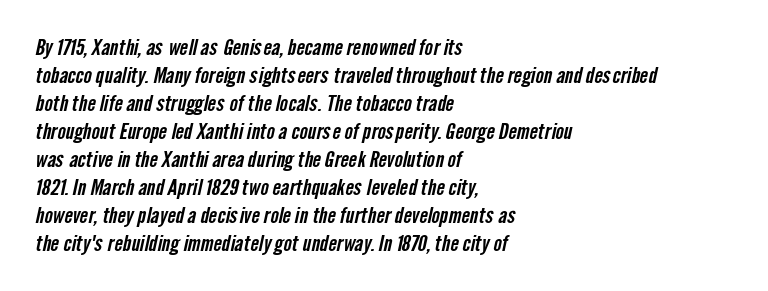
{"underline": "no", "align": "left", "line_spacing": "normal", "line_spacing_ratio": 1.27, "letter_spacing": "normal", "letter_spacing_em": 0.0, "glyph_px": 22}
